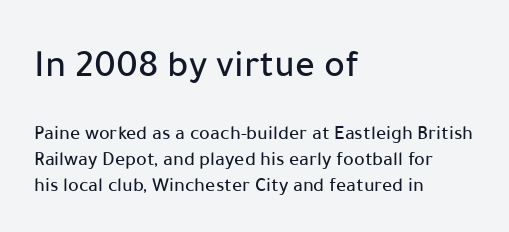
Q: Is the text italic (slanted)? A: No, it is upright.
Q: Is the typeface a serif or a sans-serif typeface? A: Sans-serif.
Q: Is the text underlined? A: No.
Q: How is the paragraph aligned? A: Left-aligned.
Q: Is the spacing between letters normal or unusually wide? A: Normal.
Q: Is the spacing between lines tight, normal or loose? A: Normal.
Q: Which block of text is set in a larger size, the first (top) or the second (bottom)? A: The first (top) one.
Q: Width (condensed, normal, or wide)? A: Normal.
Q: Stroke contrast? A: Low.
Q: x-height? A: Medium.
Q: Monospaced? A: No.
